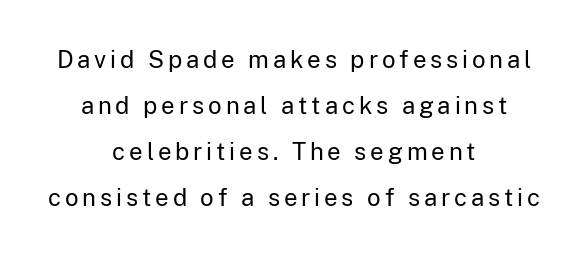
Type without underlining. Letters have the restrained weight of plain body copy at most. Successive baselines arrive slowly, with a big drop between each. Where is the straight margin? There isn't one; the lines are centered. The type sits square on the baseline with zero lean.
